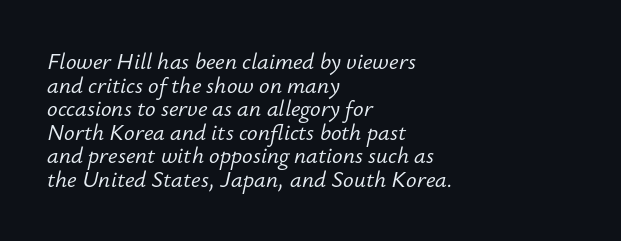
Each word holds together tightly as a unit, with standard inter-letter gaps. The weight would be labelled regular, book, light, or lighter still. The passage is arranged the way most books set body copy — flush left. Anything drawn beneath the words? Only blank space.
